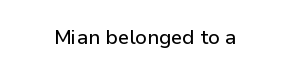
Q: Is the text italic (slanted)? A: No, it is upright.
Q: Is the text underlined? A: No.
Q: How is the paragraph aligned? A: Centered.
Q: Is the spacing between letters normal or unusually wide? A: Normal.
